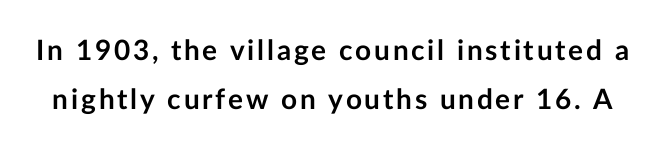
{"serif": "no", "italic": "no", "bold": "yes", "weight": "semibold", "width": "normal", "stroke_contrast": "low", "x_height": "medium", "monospaced": "no", "underline": "no", "line_spacing_ratio": 1.76, "glyph_px": 28}
